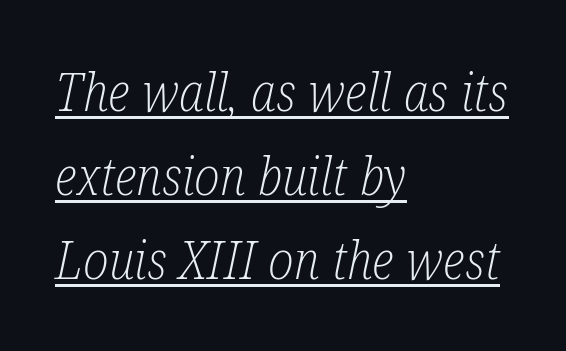
You can tell it's italic because the verticals aren't actually vertical. Students, observe the line beneath the letters — that is underlining. The passage shown is typed in a proportional face where columns would drift. Is the stroke heavy? The answer is a plain regular-or-lighter. This rendering uses left alignment, leaving the right contour irregular. Words appear dense and cohesive because spacing is normal.
